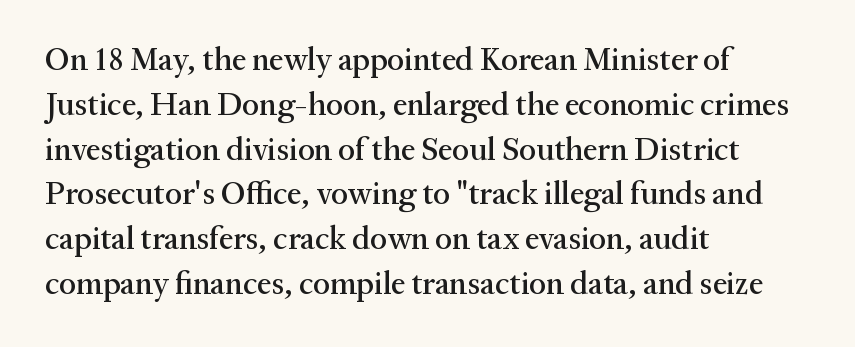
The image shows 32 px serif type, upright; set left-aligned, normal line spacing (1.4x), normal letter spacing, not underlined; medium stroke contrast and a medium x-height.
